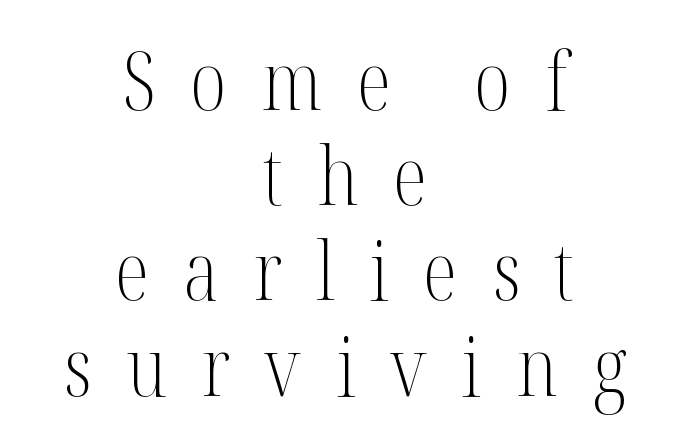
The image shows 80 px light, condensed serif type, upright; set centered, line spacing 1.19x, unusually wide letter spacing (+0.43 em), not underlined; medium stroke contrast and a medium x-height.
